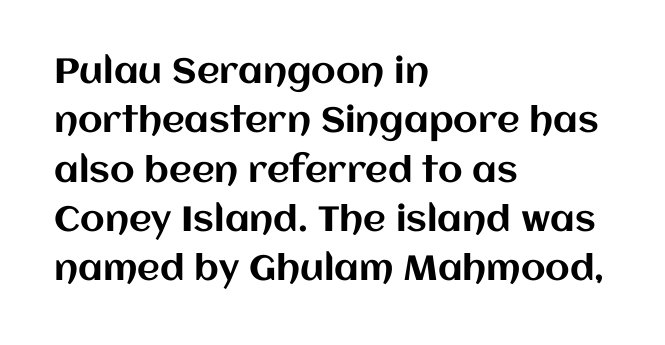
The image shows 35 px text type, upright; set left-aligned, normal line spacing (1.41x), normal letter spacing, not underlined; medium stroke contrast and a large x-height.
